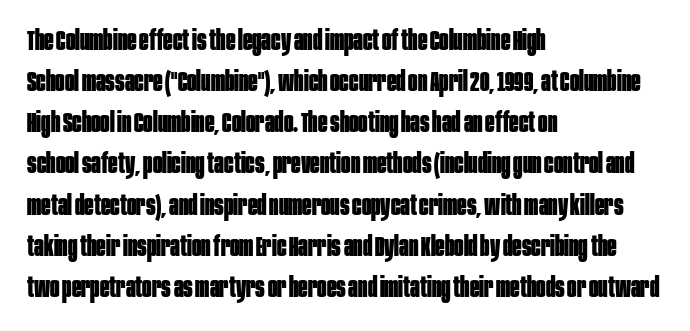
Just letters on the line, the space beneath them empty. How heavy is the stroke? Heavy — this is a bold. Examine the stroke ends and you'll find no serifs. A typesetter would call this proportional, since set widths differ per character. Look at the tracking — it's just the regular setting, nothing added. Ascenders rise straight up at ninety degrees.
